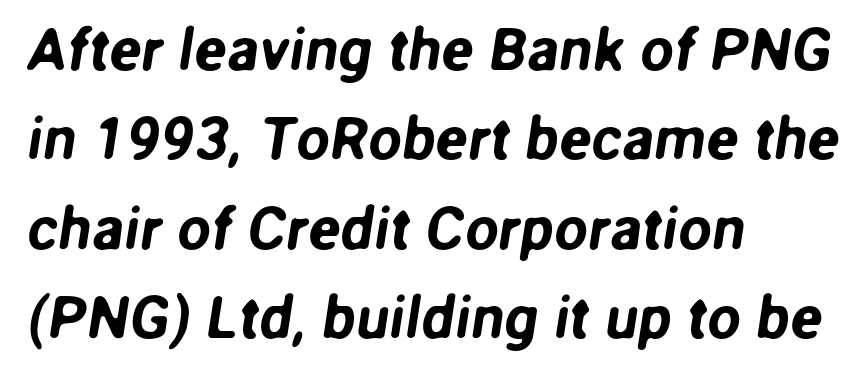
The paragraph has a hard left edge and a soft right edge. Nobody touched the tracking dial on this one. Think of a printed novel: that variable character pitch is what you see here. Are there feet on the stems? There aren't — it's a sans. The block of text has a typical density, with ordinary space between rows.
